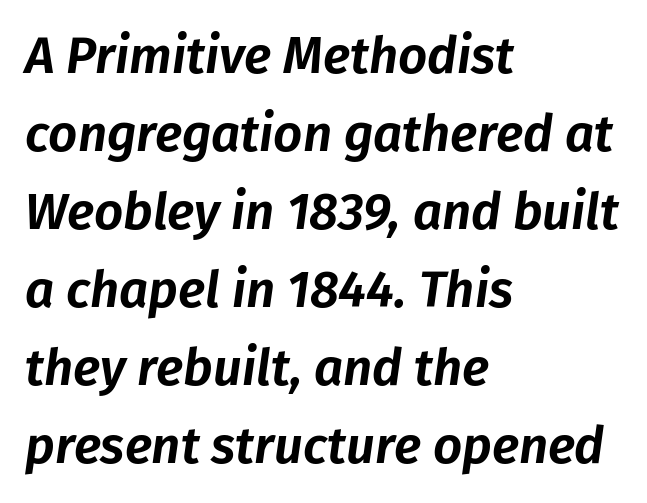
Does the copy run flush right? No — it runs flush left. The tracking reads as untouched default to a designer's eye. The block of text has a typical density, with ordinary space between rows. You could not count columns in this text — the font is proportionally spaced. Quick note: italic.
